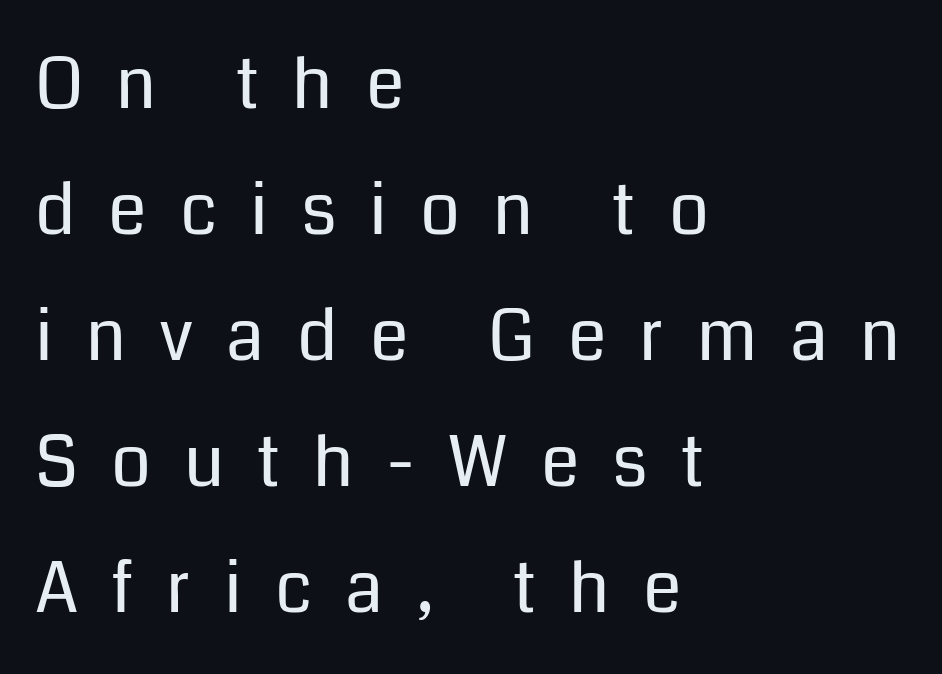
{"serif": "no", "italic": "no", "bold": "no", "weight": "regular", "width": "normal", "stroke_contrast": "low", "x_height": "medium", "monospaced": "no", "underline": "no", "align": "left", "line_spacing_ratio": 1.8, "letter_spacing": "wide", "letter_spacing_em": 0.47, "glyph_px": 70}
